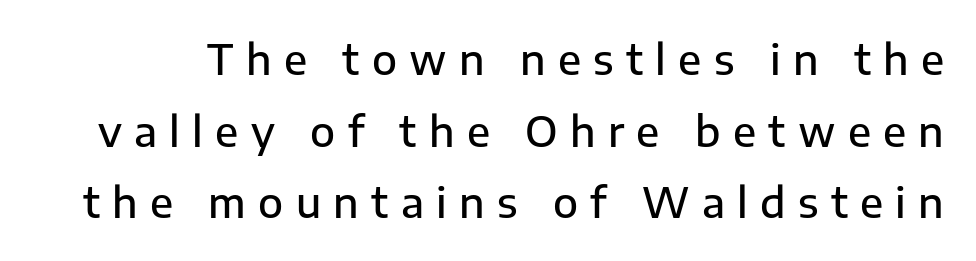
Q: Is the text bold? A: Semi-bold.
Q: Is the text italic (slanted)? A: No, it is upright.
Q: Is the typeface a serif or a sans-serif typeface? A: Sans-serif.
Q: Is the text underlined? A: No.
Q: Is the spacing between letters normal or unusually wide? A: Unusually wide.
Q: Width (condensed, normal, or wide)? A: Normal.
Q: Stroke contrast? A: Low.
Q: x-height? A: Medium.
Q: Monospaced? A: No.
